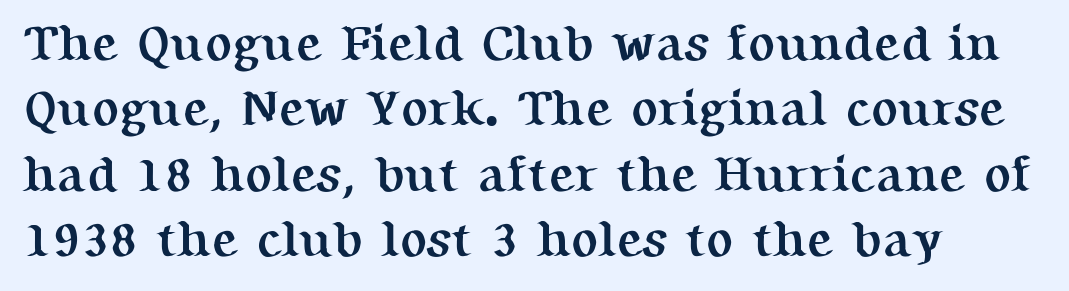
The image shows 50 px semibold serif type, upright; set normal line spacing (1.31x), normal letter spacing, not underlined; medium stroke contrast and a medium x-height.
